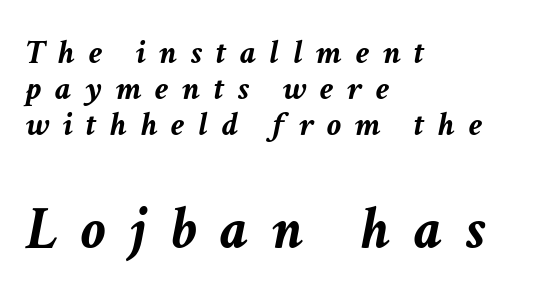
The image shows 61 px semibold type, italic (leaning right); set left-aligned, tight line spacing (1.03x), unusually wide letter spacing (+0.39 em), not underlined; the second (bottom) block is 1.74x larger; low stroke contrast and a medium x-height.
